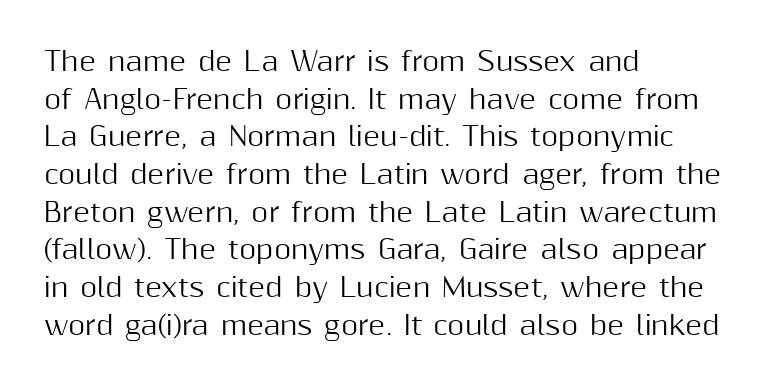
The image shows 26 px text type, upright; set left-aligned, normal line spacing (1.45x), normal letter spacing, not underlined.
